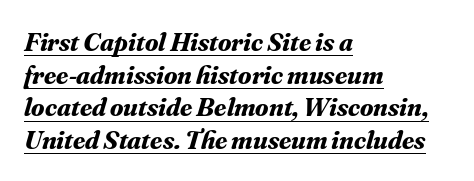
Every word sits above its own underline. Tracking here is standard; glyphs follow each other at the usual distance. Compared with a centered layout, this one pins lines to the left instead. In terms of weight, the rendering is a true, heavy bold. The font's italic variant was chosen for this text.
